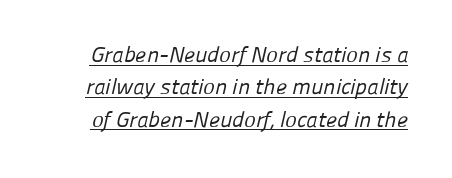
The image shows 22 px text type; set normal line spacing (1.47x), normal letter spacing, underlined.
